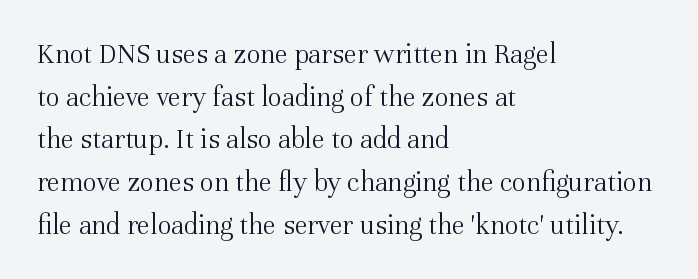
{"serif": "yes", "italic": "no", "bold": "no", "weight": "light", "width": "normal", "stroke_contrast": "medium", "x_height": "medium", "monospaced": "no", "underline": "no", "align": "left", "line_spacing": "normal", "line_spacing_ratio": 1.47, "letter_spacing": "normal", "letter_spacing_em": 0.0, "glyph_px": 29}
